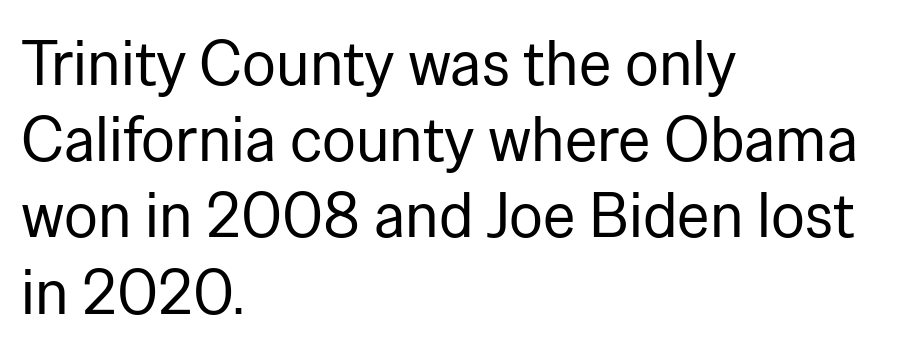
{"serif": "no", "italic": "no", "bold": "no", "weight": "regular", "width": "normal", "stroke_contrast": "low", "x_height": "medium", "monospaced": "no", "underline": "no", "align": "left", "line_spacing_ratio": 1.21, "letter_spacing": "normal", "letter_spacing_em": 0.0, "glyph_px": 63}
